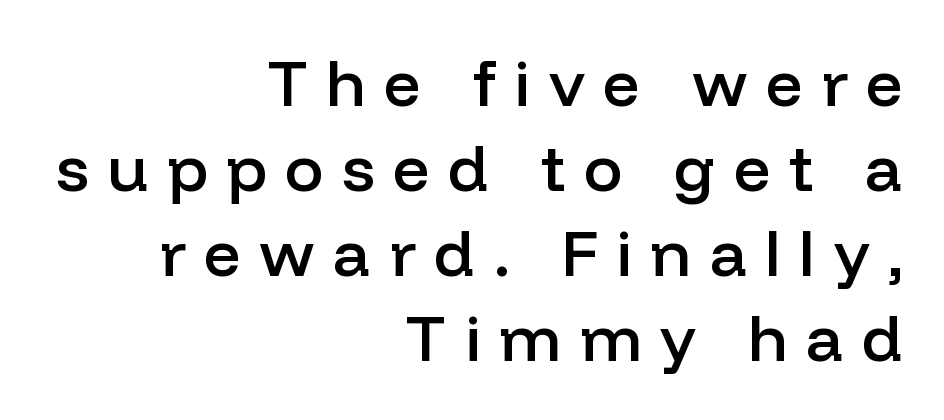
Q: Is the text bold? A: Semi-bold.
Q: Is the text italic (slanted)? A: No, it is upright.
Q: Is the typeface a serif or a sans-serif typeface? A: Sans-serif.
Q: Is the text underlined? A: No.
Q: How is the paragraph aligned? A: Right-aligned.
Q: Is the spacing between letters normal or unusually wide? A: Unusually wide.
Q: Is the spacing between lines tight, normal or loose? A: Normal.
Q: Width (condensed, normal, or wide)? A: Normal.
Q: Stroke contrast? A: Low.
Q: x-height? A: Medium.
Q: Monospaced? A: No.
